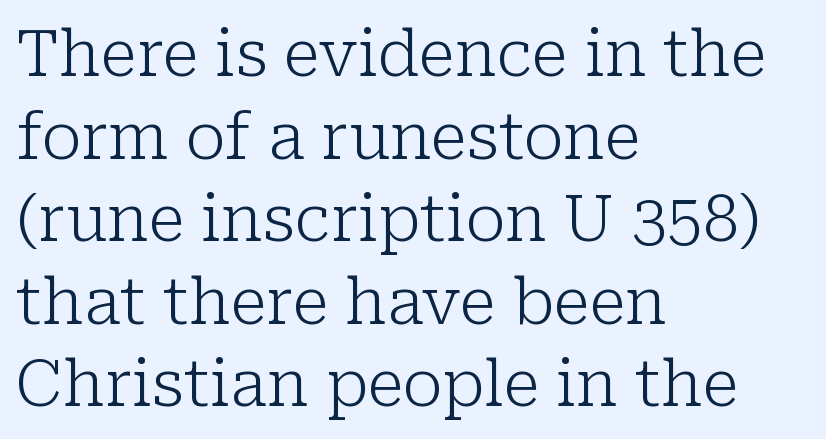
The image shows 64 px light serif type, upright; set left-aligned, normal line spacing (1.29x), normal letter spacing, not underlined; low stroke contrast and a medium x-height.
